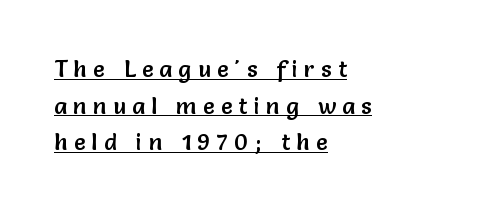
Regular leading. Posture: vertical. Reading down the block, your eye returns to a fixed left position each line. Descenders here cross a horizontal rule under the line. The type is letterspaced generously, with wide tracking.
